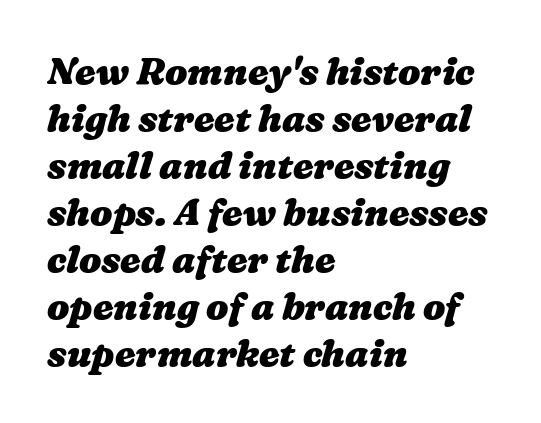
Q: Is the text bold? A: Yes.
Q: Is the text underlined? A: No.
Q: How is the paragraph aligned? A: Left-aligned.
Q: Is the spacing between letters normal or unusually wide? A: Normal.
Q: Is the spacing between lines tight, normal or loose? A: Normal.
Q: Width (condensed, normal, or wide)? A: Wide.
Q: Stroke contrast? A: Medium.
Q: x-height? A: Medium.
Q: Monospaced? A: No.
